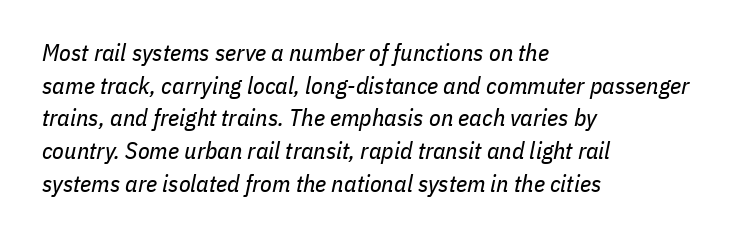
Leading matches the norm, producing a regular column. The compositor pushed each line to the left boundary. Anything drawn beneath the words? Only blank space. On a weight scale, this lands at 450 or below. What stands out about the letter spacing? Nothing — it is the standard amount. Emphasis-style slanted type is in use.
